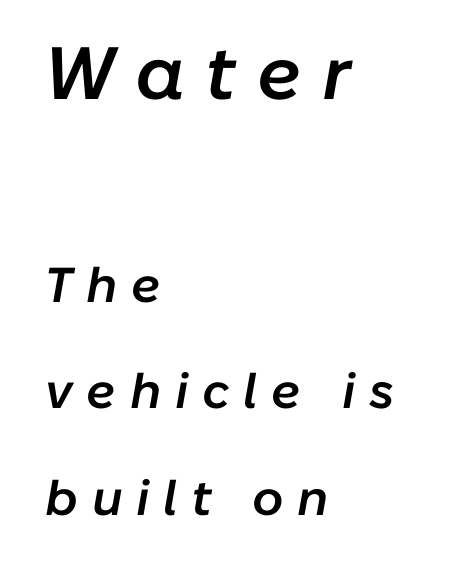
{"italic": "yes", "lean": "right", "slant_degrees": 10, "bold": "semi", "weight": "semibold", "width": "normal", "stroke_contrast": "low", "x_height": "medium", "monospaced": "no", "underline": "no", "align": "left", "line_spacing": "loose", "line_spacing_ratio": 2.18, "letter_spacing": "wide", "letter_spacing_em": 0.28, "larger_block": "first", "size_ratio": 1.51, "glyph_px": 74}
